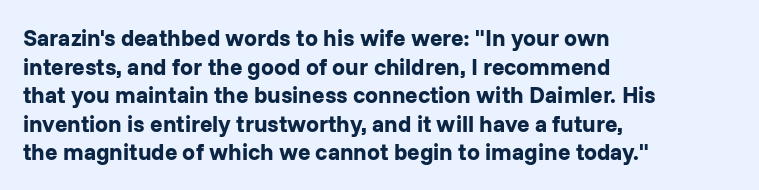
Every character sits straight up, as roman type does. Stroke thickness is high; the sample reads as a true bold. Inter-character spacing is left at the font's built-in metrics. Casual observation: everything's shoved over to the left. The specimen omits any rule beneath the text block's lines.
